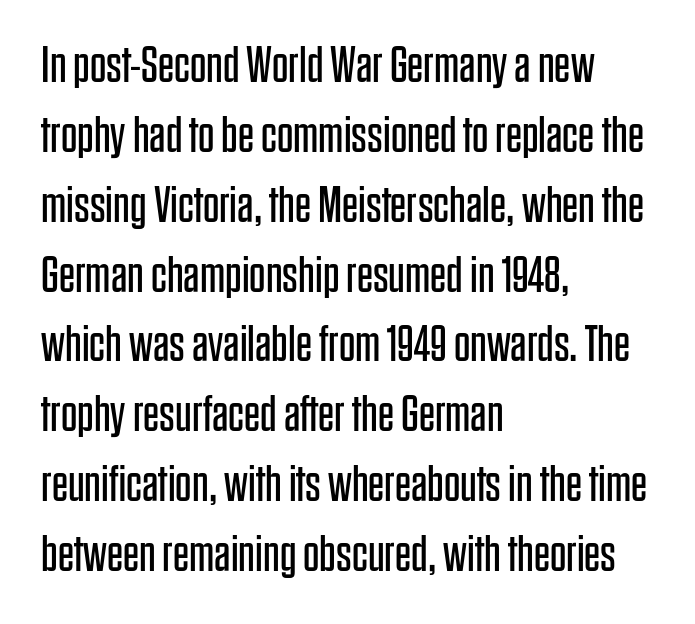
The image shows 51 px regular-weight, condensed sans-serif type, upright; set left-aligned, normal line spacing (1.37x), normal letter spacing, not underlined; low stroke contrast and a large x-height.
